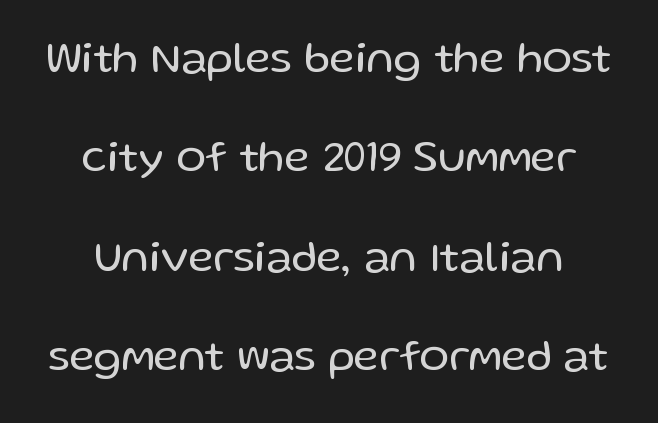
Q: Is the text bold? A: No.
Q: Is the text italic (slanted)? A: No, it is upright.
Q: Is the typeface a serif or a sans-serif typeface? A: Sans-serif.
Q: Is the text underlined? A: No.
Q: Is the spacing between letters normal or unusually wide? A: Normal.
Q: Is the spacing between lines tight, normal or loose? A: Loose.
Q: Width (condensed, normal, or wide)? A: Normal.
Q: Stroke contrast? A: Low.
Q: x-height? A: Medium.
Q: Monospaced? A: No.
